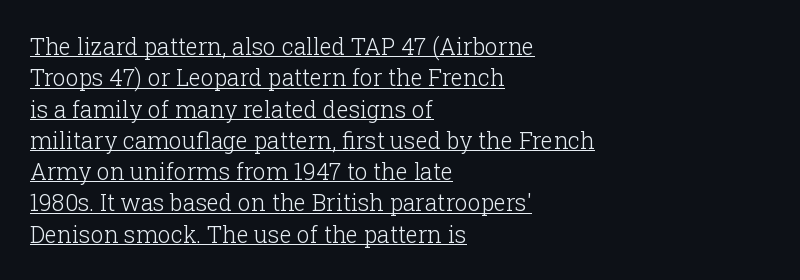
Typeset ragged right — the left edge is the straight one. No extra ink here — the face is not bold. This sample uses an upright cut, with every glyph sitting square on the baseline. In designer terms, the underline attribute is active on this setting.
